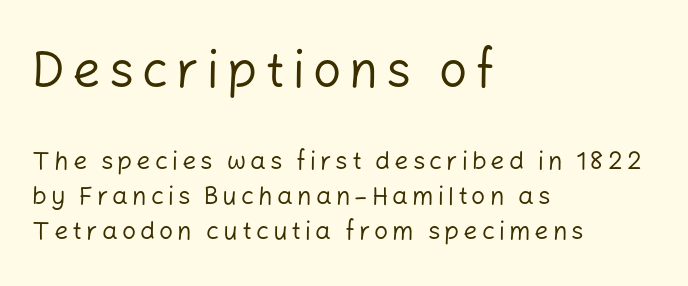
{"serif": "no", "italic": "no", "bold": "no", "weight": "regular", "width": "normal", "stroke_contrast": "low", "x_height": "medium", "monospaced": "no", "underline": "no", "align": "left", "line_spacing": "normal", "line_spacing_ratio": 1.4, "larger_block": "first", "size_ratio": 2.0, "glyph_px": 50}
